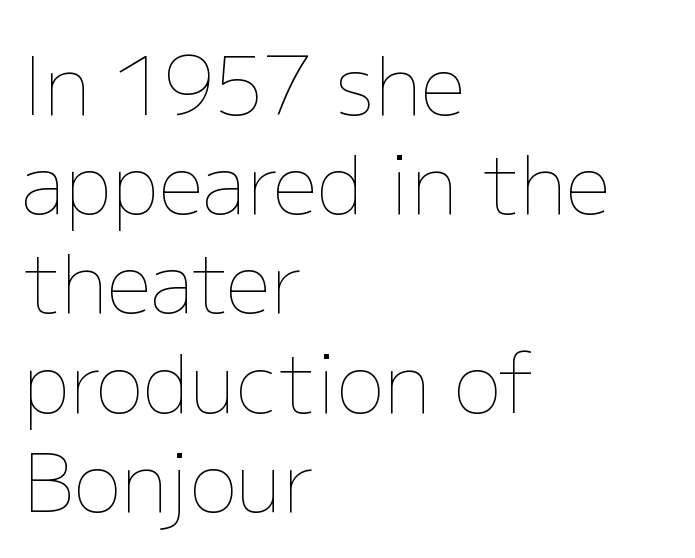
Q: Is the text bold? A: No.
Q: Is the text italic (slanted)? A: No, it is upright.
Q: Is the text underlined? A: No.
Q: How is the paragraph aligned? A: Left-aligned.
Q: Is the spacing between letters normal or unusually wide? A: Normal.
Q: Width (condensed, normal, or wide)? A: Normal.
Q: Stroke contrast? A: Low.
Q: x-height? A: Medium.
Q: Monospaced? A: No.
